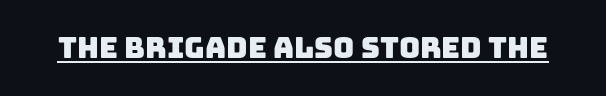
{"serif": "no", "width": "normal", "stroke_contrast": "low", "x_height": "large", "monospaced": "no", "underline": "yes", "letter_spacing": "normal", "letter_spacing_em": 0.0, "glyph_px": 29}
